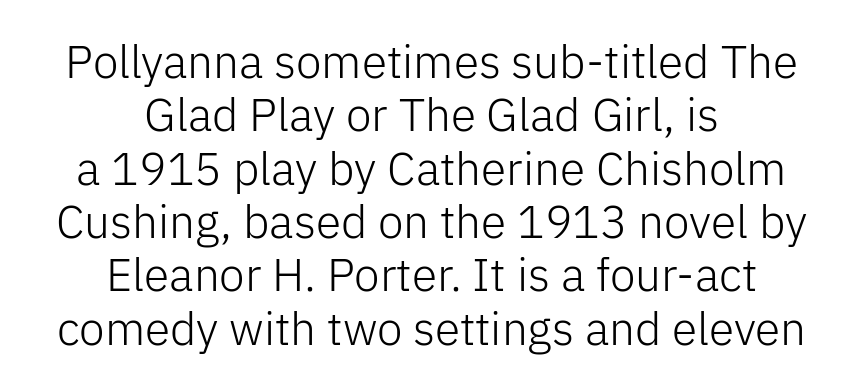
{"serif": "no", "italic": "no", "bold": "no", "weight": "light", "width": "normal", "stroke_contrast": "low", "x_height": "medium", "monospaced": "no", "underline": "no", "align": "center", "line_spacing_ratio": 1.16, "letter_spacing": "normal", "letter_spacing_em": 0.0, "glyph_px": 46}
